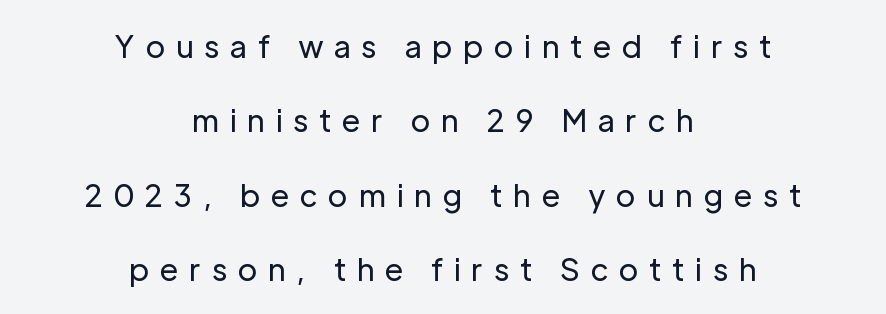
Q: Is the text bold? A: No.
Q: Is the text italic (slanted)? A: No, it is upright.
Q: Is the typeface a serif or a sans-serif typeface? A: Sans-serif.
Q: Is the text underlined? A: No.
Q: How is the paragraph aligned? A: Centered.
Q: Is the spacing between letters normal or unusually wide? A: Unusually wide.
Q: Is the spacing between lines tight, normal or loose? A: Loose.
Q: Width (condensed, normal, or wide)? A: Normal.
Q: Stroke contrast? A: Low.
Q: x-height? A: Medium.
Q: Monospaced? A: No.
